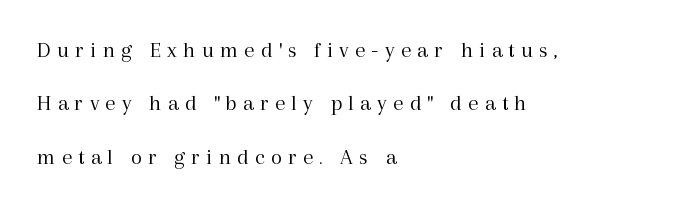
{"italic": "no", "bold": "no", "underline": "no", "align": "left", "line_spacing": "loose", "line_spacing_ratio": 2.32, "letter_spacing": "wide", "letter_spacing_em": 0.27, "glyph_px": 23}
